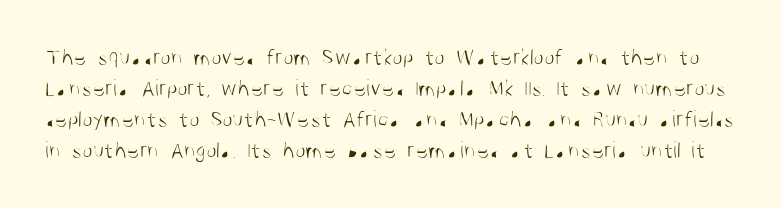
A bare baseline throughout the passage. This reads as an unemphasized weight, regular at the heaviest. It's the straight-up-and-down kind of type. The letterforms sit shoulder to shoulder at normal distance.
